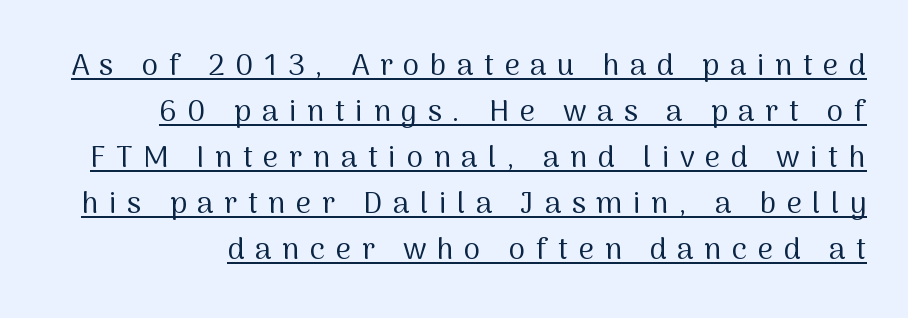
The image shows 30 px regular-weight sans-serif type, upright; set normal line spacing (1.53x), unusually wide letter spacing (+0.35 em), underlined; medium stroke contrast and a medium x-height.
